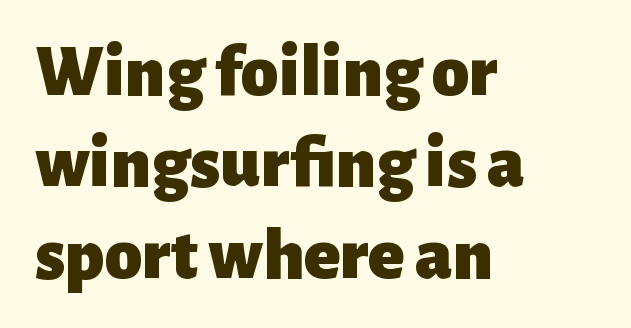
{"serif": "no", "italic": "no", "bold": "yes", "weight": "heavy", "width": "normal", "stroke_contrast": "low", "x_height": "medium", "monospaced": "no", "underline": "no", "align": "left", "line_spacing_ratio": 1.22, "letter_spacing": "normal", "letter_spacing_em": 0.0, "glyph_px": 75}
